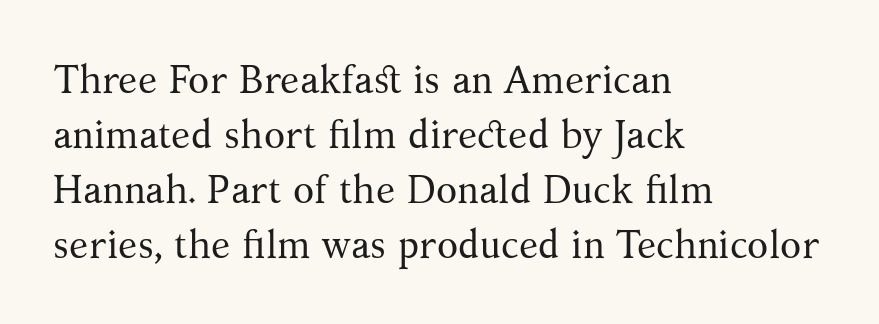
Q: Is the text bold? A: No.
Q: Is the text italic (slanted)? A: No, it is upright.
Q: Is the typeface a serif or a sans-serif typeface? A: Serif.
Q: Is the text underlined? A: No.
Q: How is the paragraph aligned? A: Left-aligned.
Q: Is the spacing between letters normal or unusually wide? A: Normal.
Q: Is the spacing between lines tight, normal or loose? A: Normal.
Q: Width (condensed, normal, or wide)? A: Normal.
Q: Stroke contrast? A: Medium.
Q: x-height? A: Medium.
Q: Monospaced? A: No.
